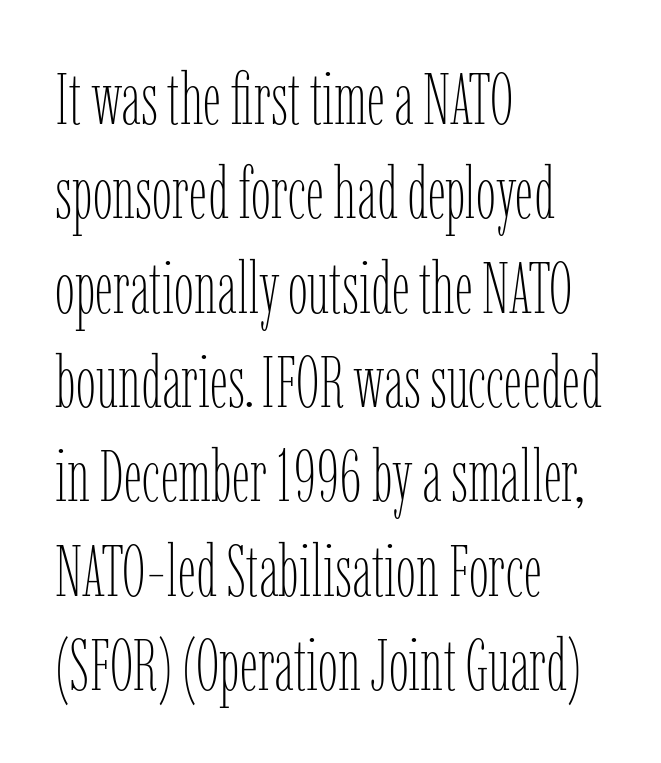
Students, observe: this is what conventionally led text looks like. These lines keep a tight, regular rhythm from letter to letter. The string is rendered with underlining switched off. You could not count columns in this text — the font is proportionally spaced.
